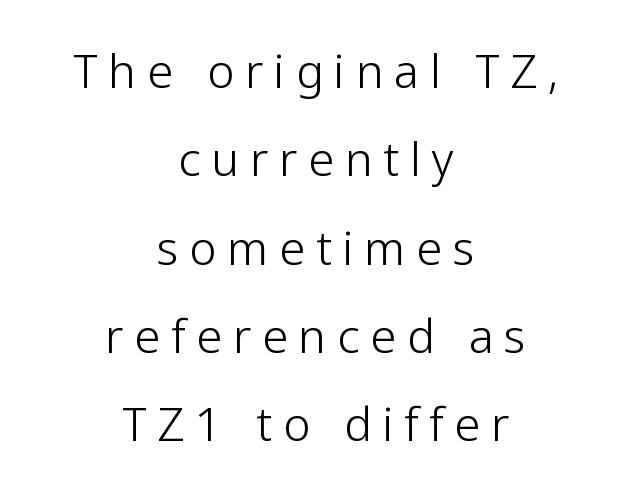
The image shows 46 px light sans-serif type, upright; set centered, loose line spacing (1.92x), unusually wide letter spacing (+0.24 em), not underlined; low stroke contrast and a medium x-height.
